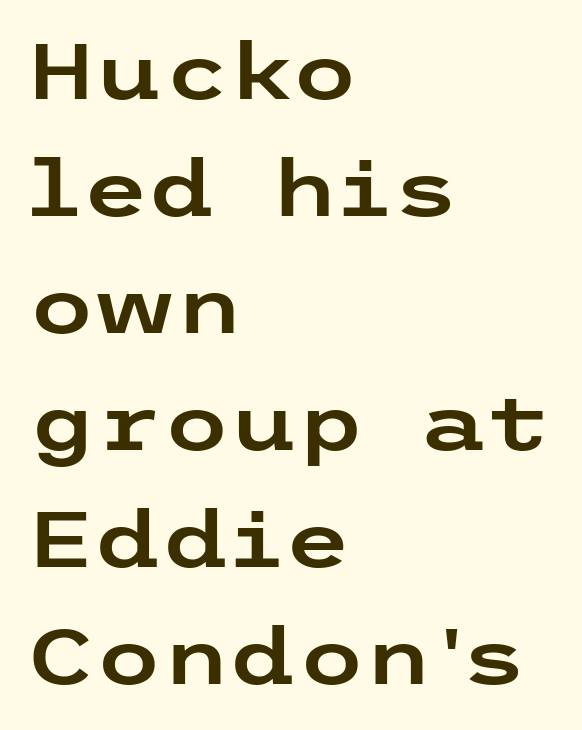
Q: Is the text italic (slanted)? A: No, it is upright.
Q: Is the typeface a serif or a sans-serif typeface? A: Sans-serif.
Q: Is the text underlined? A: No.
Q: How is the paragraph aligned? A: Left-aligned.
Q: Is the spacing between letters normal or unusually wide? A: Normal.
Q: Is the spacing between lines tight, normal or loose? A: Normal.
Q: Width (condensed, normal, or wide)? A: Wide.
Q: Stroke contrast? A: Low.
Q: x-height? A: Medium.
